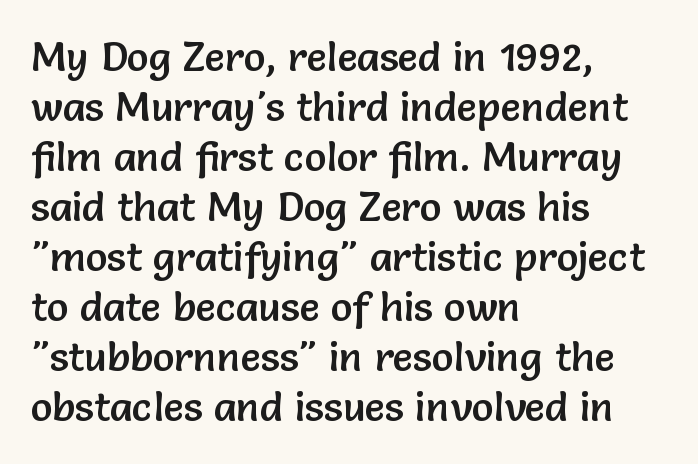
{"serif": "no", "italic": "no", "width": "normal", "stroke_contrast": "low", "x_height": "medium", "monospaced": "no", "underline": "no", "align": "left", "line_spacing_ratio": 1.22, "letter_spacing": "normal", "letter_spacing_em": 0.0, "glyph_px": 41}
